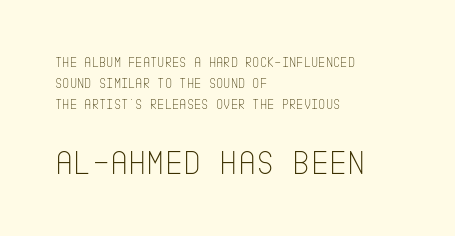
Whoever set this chose a conventional vertical rhythm. The rendering keeps characters at their native spacing. Descenders are the only things crossing below the line. Vertical stems look standard width or narrower in stroke. If you squint, the bottom block still reads clearly — it's the larger of the two.
